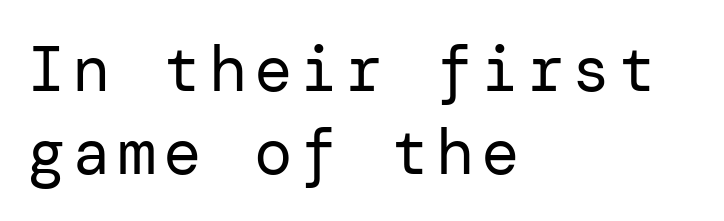
The image shows 64 px regular-weight sans-serif type, upright; set left-aligned, normal line spacing (1.29x), not underlined; low stroke contrast and a medium x-height.
